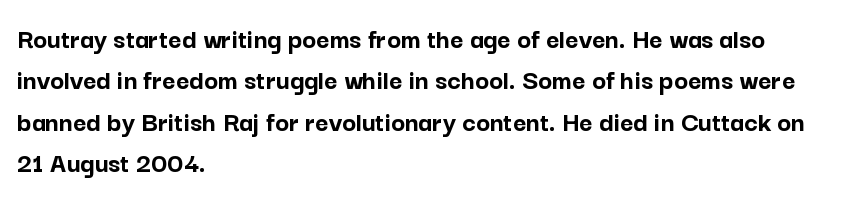
Check under the words: just untouched page. Its strokes are broad and dark, the hallmark of bold type. This sample uses an upright cut, with every glyph sitting square on the baseline. The rows are spaced the way most documents space them. Caption: standard tracking, unaltered. Think of a printed novel: that variable character pitch is what you see here.
